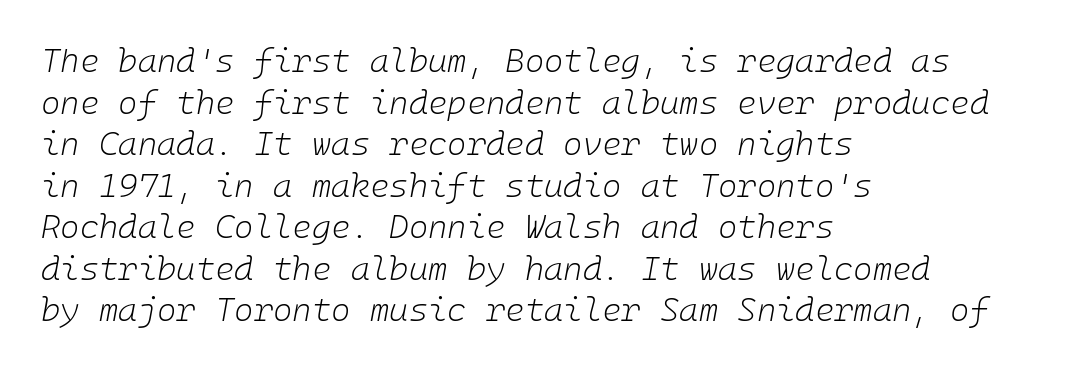
The image shows 33 px light type, italic (leaning right); set left-aligned, normal line spacing (1.26x), normal letter spacing, not underlined; low stroke contrast and a medium x-height.
